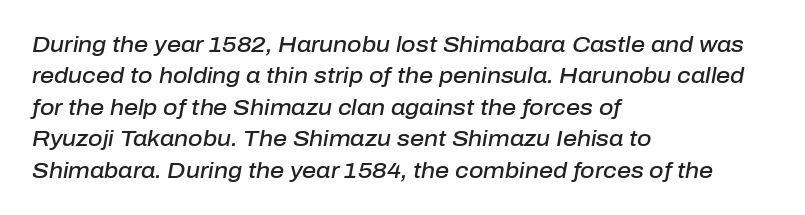
Q: Is the text bold? A: Semi-bold.
Q: Is the text italic (slanted)? A: Yes, it leans right by about 10 degrees.
Q: Is the text underlined? A: No.
Q: How is the paragraph aligned? A: Left-aligned.
Q: Is the spacing between letters normal or unusually wide? A: Normal.
Q: Is the spacing between lines tight, normal or loose? A: Normal.
